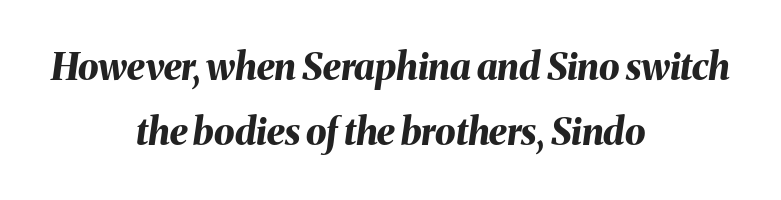
The image shows 37 px bold type, italic (leaning right); set centered, line spacing 1.77x, normal letter spacing, not underlined; medium stroke contrast and a medium x-height.
